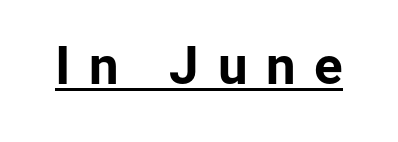
No italicization has been applied; the sample stays upright. The glyphs are accompanied by a horizontal stroke just below them. Typographic density is high because the face is bold. Varying glyph widths throughout — classic text-font behaviour. The gaps between neighbouring characters are conspicuously large. Serif or sans? Sans — the stroke terminals are bare.
